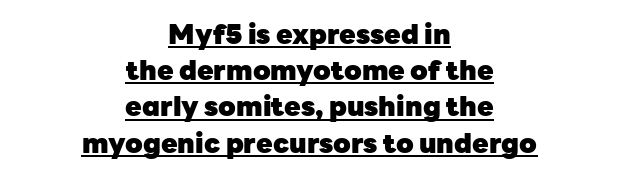
The image shows 27 px bold type, upright; set centered, normal line spacing (1.34x), normal letter spacing, underlined.
